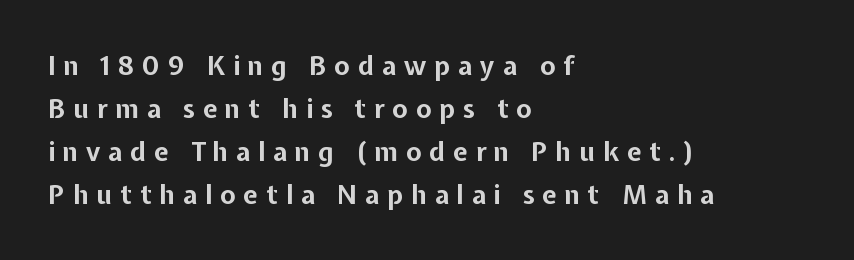
{"italic": "no", "bold": "yes", "underline": "no", "align": "left", "line_spacing": "normal", "line_spacing_ratio": 1.65, "letter_spacing": "wide", "letter_spacing_em": 0.3, "glyph_px": 26}
